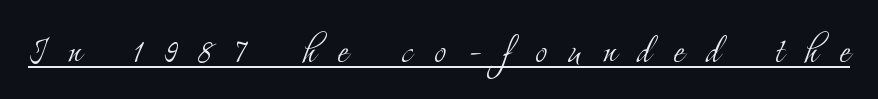
Q: Is the text bold? A: No.
Q: Is the text italic (slanted)? A: Yes.
Q: Is the typeface a serif or a sans-serif typeface? A: Serif.
Q: Is the text underlined? A: Yes.
Q: Is the spacing between letters normal or unusually wide? A: Unusually wide.
Q: Width (condensed, normal, or wide)? A: Condensed.
Q: Stroke contrast? A: Medium.
Q: x-height? A: Small.
Q: Monospaced? A: No.
